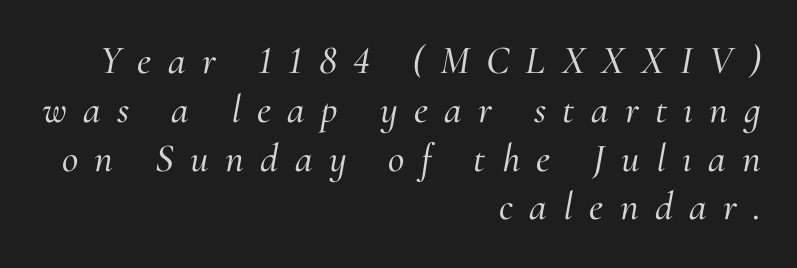
Q: Is the text italic (slanted)? A: Yes, it leans right by about 10 degrees.
Q: Is the typeface a serif or a sans-serif typeface? A: Serif.
Q: Is the text underlined? A: No.
Q: How is the paragraph aligned? A: Right-aligned.
Q: Is the spacing between letters normal or unusually wide? A: Unusually wide.
Q: Width (condensed, normal, or wide)? A: Normal.
Q: Stroke contrast? A: Medium.
Q: x-height? A: Small.
Q: Monospaced? A: No.
